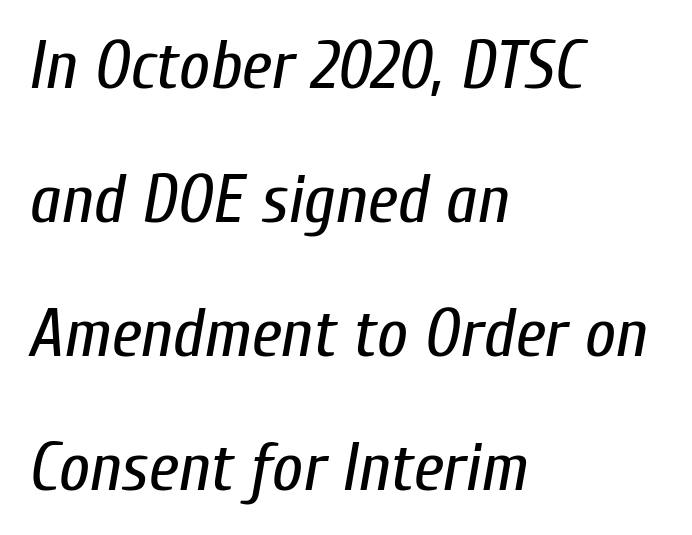
Q: Is the text bold? A: No.
Q: Is the text italic (slanted)? A: Yes, it leans right by about 10 degrees.
Q: Is the text underlined? A: No.
Q: How is the paragraph aligned? A: Left-aligned.
Q: Is the spacing between letters normal or unusually wide? A: Normal.
Q: Is the spacing between lines tight, normal or loose? A: Loose.
Q: Width (condensed, normal, or wide)? A: Condensed.
Q: Stroke contrast? A: Low.
Q: x-height? A: Medium.
Q: Monospaced? A: No.
